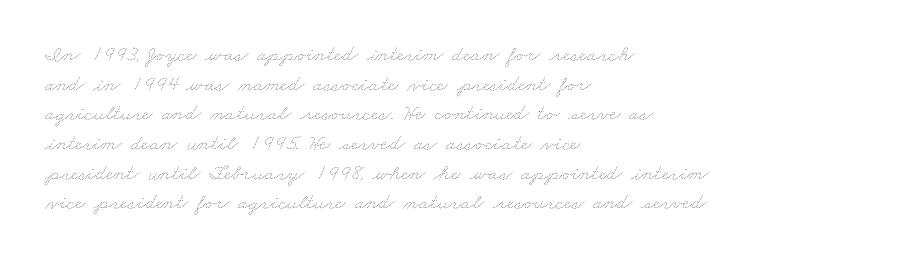
Q: Is the text bold? A: No.
Q: Is the text underlined? A: No.
Q: How is the paragraph aligned? A: Left-aligned.
Q: Is the spacing between letters normal or unusually wide? A: Normal.
Q: Is the spacing between lines tight, normal or loose? A: Normal.
